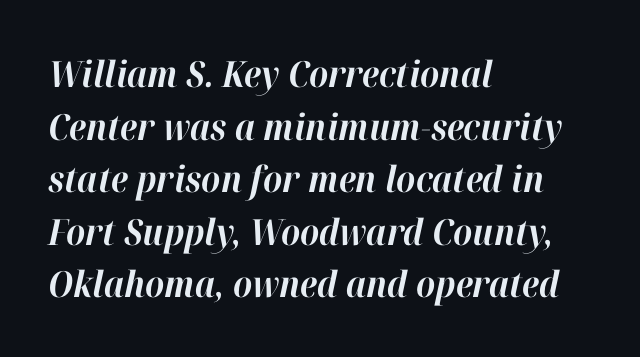
Q: Is the text bold? A: Yes.
Q: Is the text italic (slanted)? A: Yes, it leans right by about 12 degrees.
Q: Is the text underlined? A: No.
Q: How is the paragraph aligned? A: Left-aligned.
Q: Is the spacing between letters normal or unusually wide? A: Normal.
Q: Is the spacing between lines tight, normal or loose? A: Normal.
Q: Width (condensed, normal, or wide)? A: Normal.
Q: Stroke contrast? A: High.
Q: x-height? A: Medium.
Q: Monospaced? A: No.
